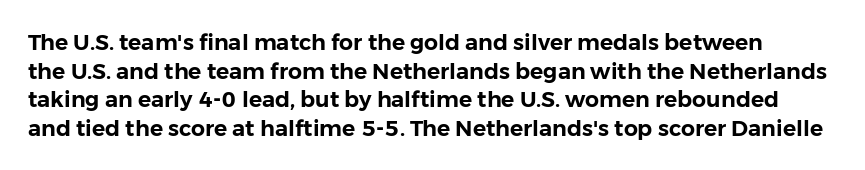
{"italic": "no", "underline": "no", "line_spacing": "normal", "line_spacing_ratio": 1.3, "letter_spacing": "normal", "letter_spacing_em": 0.0, "glyph_px": 22}
